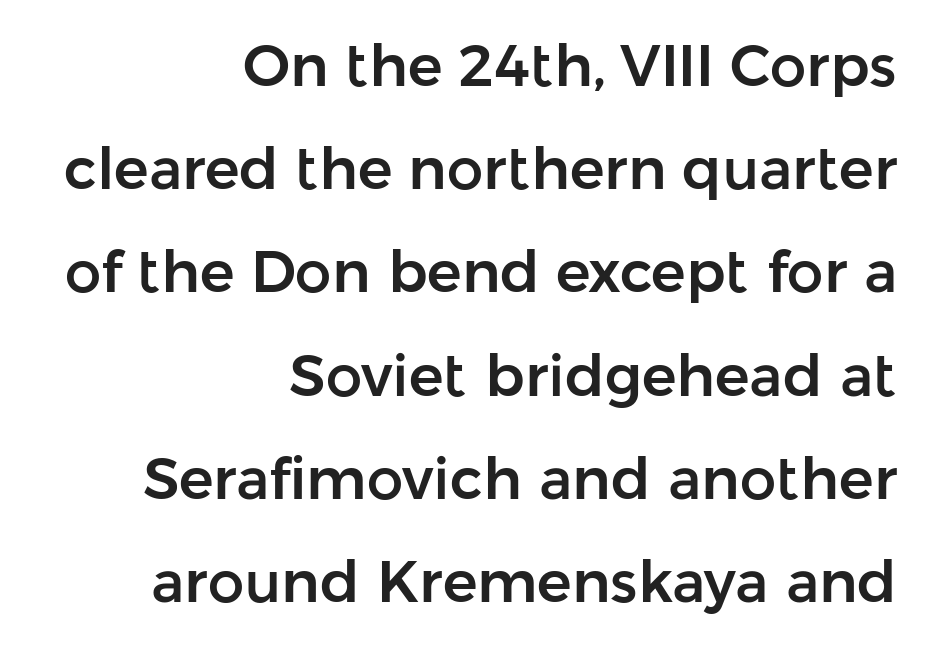
Q: Is the text italic (slanted)? A: No, it is upright.
Q: Is the typeface a serif or a sans-serif typeface? A: Sans-serif.
Q: Is the text underlined? A: No.
Q: How is the paragraph aligned? A: Right-aligned.
Q: Is the spacing between letters normal or unusually wide? A: Normal.
Q: Width (condensed, normal, or wide)? A: Normal.
Q: Stroke contrast? A: Low.
Q: x-height? A: Medium.
Q: Monospaced? A: No.
